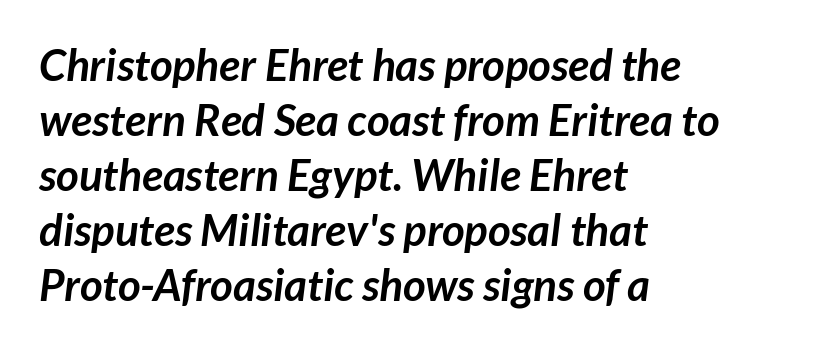
{"serif": "no", "bold": "yes", "weight": "semibold", "width": "normal", "stroke_contrast": "low", "x_height": "medium", "monospaced": "no", "underline": "no", "align": "left", "line_spacing": "normal", "line_spacing_ratio": 1.25, "letter_spacing": "normal", "letter_spacing_em": 0.0, "glyph_px": 44}
